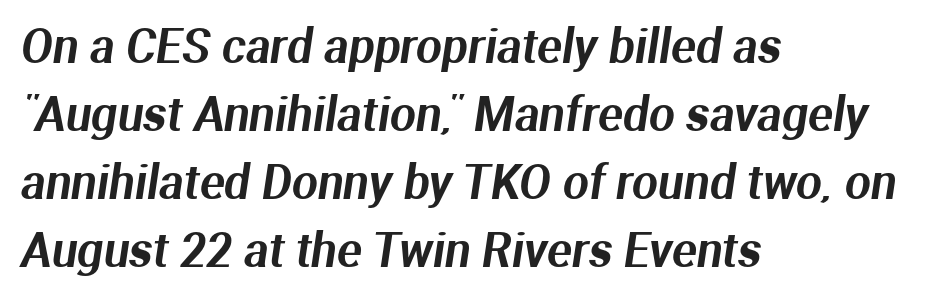
The gap between lines stays unmarked. The font family rendered here belongs to the sans-serif group. The space between consecutive lines is moderate. Observe the ordinary spacing: letters are neighbours, not strangers. These lines are rendered in a variable-pitch font. The passage is arranged the way most books set body copy — flush left.
